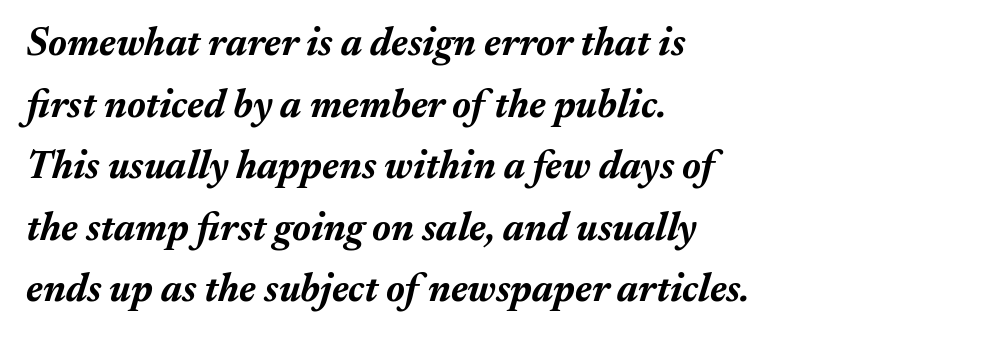
The image shows 39 px bold type, italic (leaning right); set left-aligned, normal line spacing (1.58x), normal letter spacing, not underlined; medium stroke contrast and a medium x-height.
